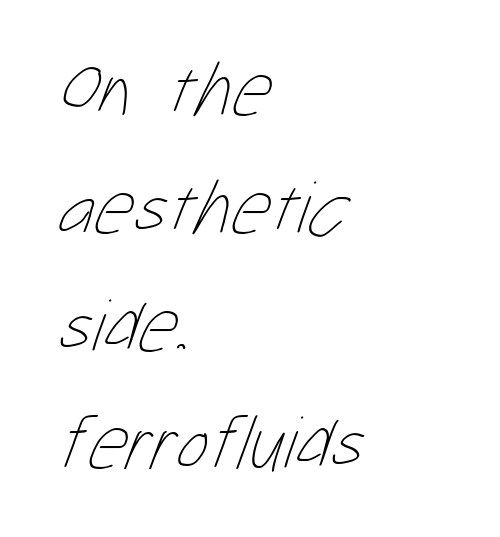
{"bold": "no", "weight": "thin", "width": "condensed", "stroke_contrast": "low", "x_height": "medium", "monospaced": "no", "underline": "no", "align": "left", "line_spacing": "normal", "line_spacing_ratio": 1.55, "letter_spacing": "normal", "letter_spacing_em": 0.0, "glyph_px": 76}
